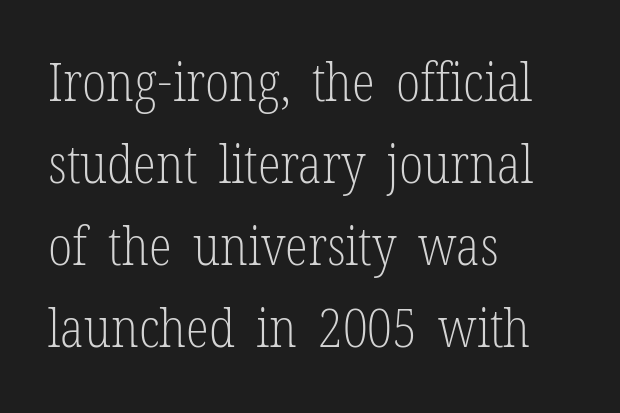
This block has exactly the height ordinary leading produces. Serif or sans? Serif — the stroke terminals have little feet. Counters stay open thanks to moderate or lighter strokes. The face used here is proportionally spaced, like ordinary book or web type. The passage shown has conventional tracking throughout.
